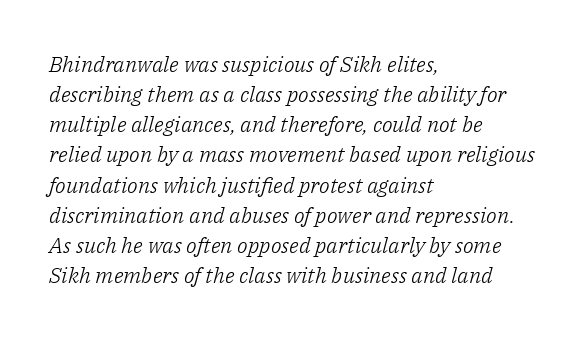
Q: Is the text bold? A: No.
Q: Is the text italic (slanted)? A: Yes, it leans right by about 14 degrees.
Q: Is the text underlined? A: No.
Q: How is the paragraph aligned? A: Left-aligned.
Q: Is the spacing between letters normal or unusually wide? A: Normal.
Q: Is the spacing between lines tight, normal or loose? A: Normal.
